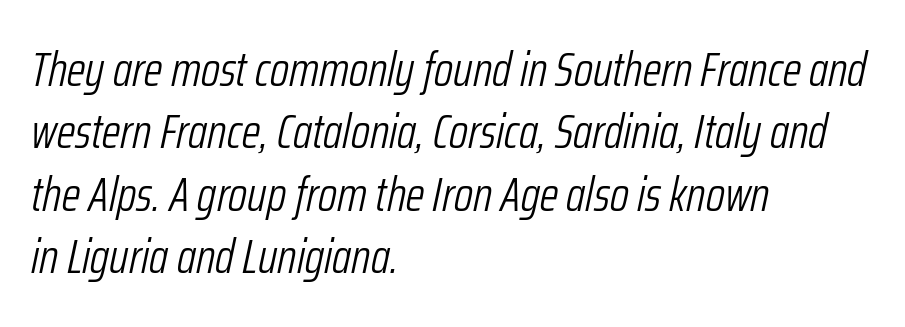
The letters are slanted; this is an italic face. Students, observe: this is what conventionally led text looks like. Letters have the restrained weight of plain body copy at most. Spacing between characters is what you'd get straight out of the box.
